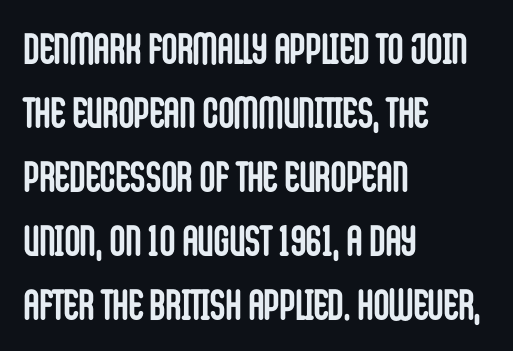
Q: Is the text bold? A: Yes.
Q: Is the text italic (slanted)? A: No, it is upright.
Q: Is the typeface a serif or a sans-serif typeface? A: Sans-serif.
Q: Is the text underlined? A: No.
Q: How is the paragraph aligned? A: Left-aligned.
Q: Is the spacing between letters normal or unusually wide? A: Normal.
Q: Is the spacing between lines tight, normal or loose? A: Normal.
Q: Width (condensed, normal, or wide)? A: Condensed.
Q: Stroke contrast? A: Low.
Q: x-height? A: Large.
Q: Monospaced? A: No.
